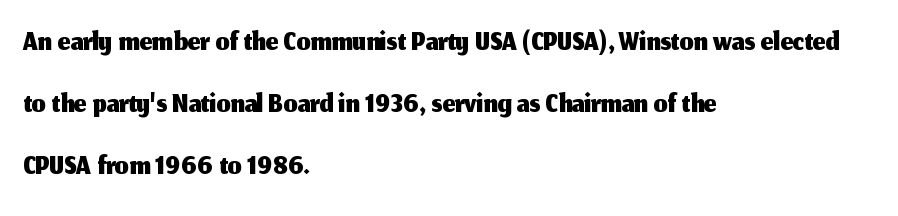
The image shows 44 px sans-serif type, upright; set left-aligned, normal line spacing (1.41x), normal letter spacing, not underlined; medium stroke contrast and a medium x-height.
